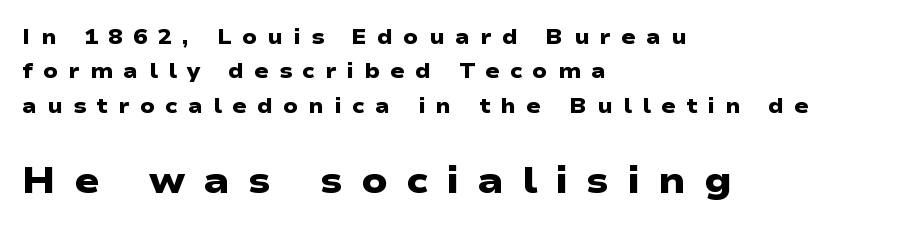
The text block is weighted toward the left margin, trailing off unevenly rightward. Looks like regular typesetting: each glyph gets only the width it needs. The glyphs have the mass of a bold cut. The block sitting lower on the canvas is the one with enlarged characters. Whoever set this chose a conventional vertical rhythm. This is sans-serif lettering, the kind often seen on screens and signage.
